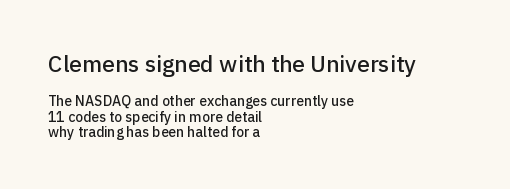
{"italic": "no", "underline": "no", "align": "left", "line_spacing": "tight", "line_spacing_ratio": 1.09, "letter_spacing": "normal", "letter_spacing_em": 0.0, "larger_block": "first", "size_ratio": 1.64, "glyph_px": 23}
